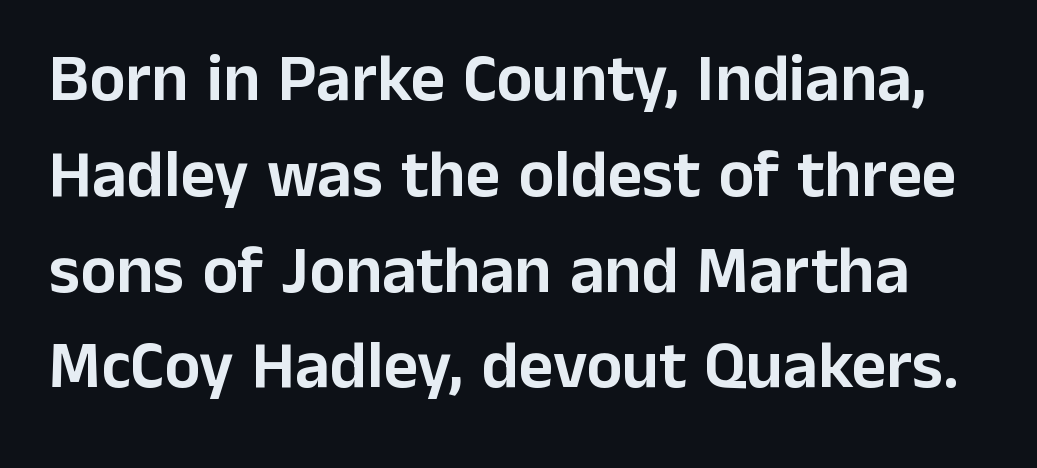
Descenders hang freely into open space. Honestly, the row spacing looks completely unremarkable. The type family on display is of the sans-serif kind. Between one letter and the next there's only the usual sliver of space. Every character sits straight up, as roman type does.
